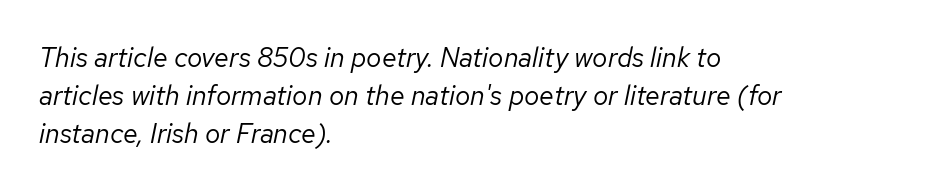
Q: Is the text bold? A: No.
Q: Is the text italic (slanted)? A: Yes, it leans right by about 12 degrees.
Q: Is the text underlined? A: No.
Q: How is the paragraph aligned? A: Left-aligned.
Q: Is the spacing between letters normal or unusually wide? A: Normal.
Q: Is the spacing between lines tight, normal or loose? A: Normal.
